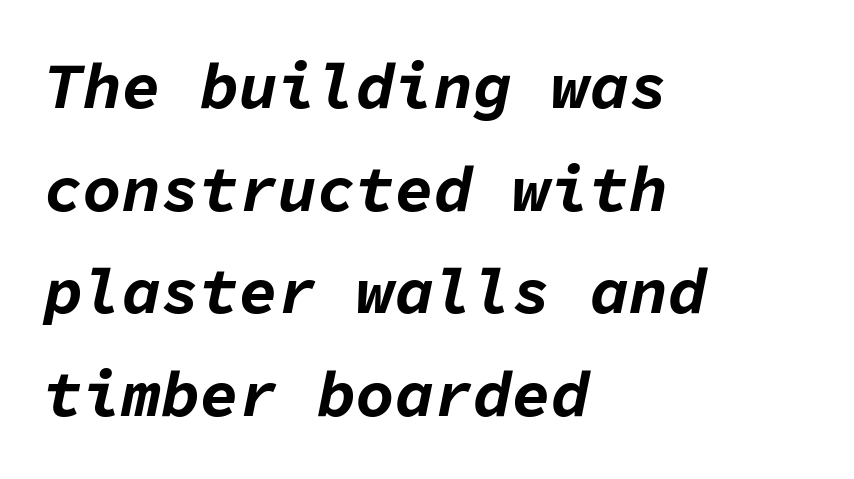
The image shows 65 px bold type, italic (leaning right), monospaced; set left-aligned, normal line spacing (1.58x), normal letter spacing, not underlined; low stroke contrast and a medium x-height.
